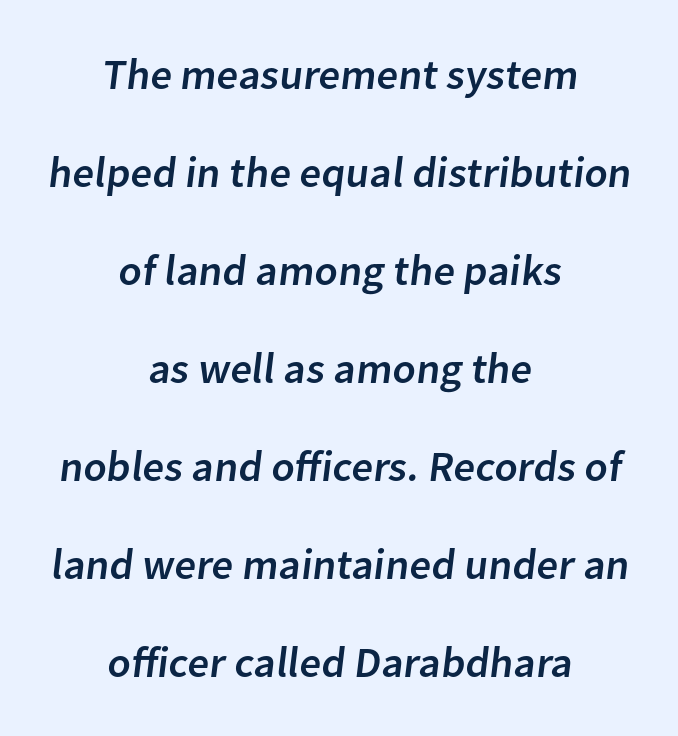
The image shows 43 px sans-serif type; set centered, loose line spacing (2.28x), normal letter spacing, not underlined; low stroke contrast and a medium x-height.
